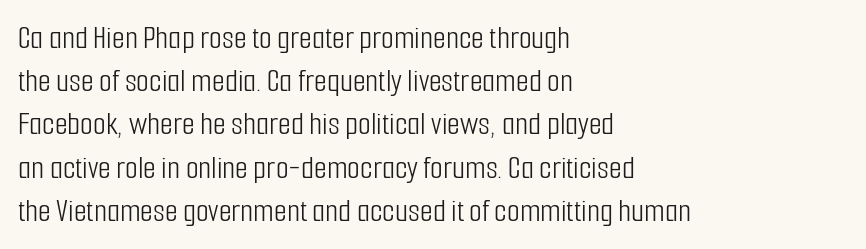
This rendering employs a face without finishing strokes, i.e., a sans-serif. The strip under each line holds only bare page. Where is the straight margin? On the left. Glyph-to-glyph distance matches everyday printed text. Here the designer chose a conventional face with non-uniform glyph widths.
